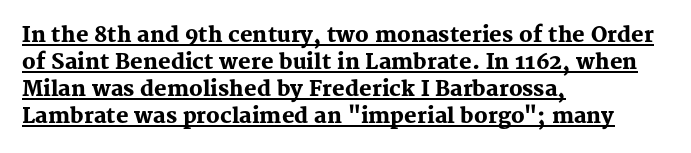
Horizontal alignment here is leftward, the default for most running prose. Normally led — the rows are evenly, conventionally spaced. Italic: no, the glyphs are upright roman. Descenders here cross a horizontal rule under the line. Each glyph is drawn with heavy, bold strokes. The letterforms sit shoulder to shoulder at normal distance.
